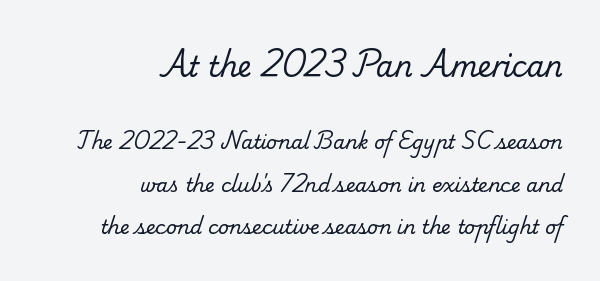
Nothing unusual about the tracking: characters are spaced as the font intends. Unbolded letterforms with no extra heft. The block of text is sparse from top to bottom, with ample space between rows. The paragraph has a hard right edge and a soft left edge. The face used here is proportionally spaced, like ordinary book or web type. The space beneath each line is pristine and unruled.
